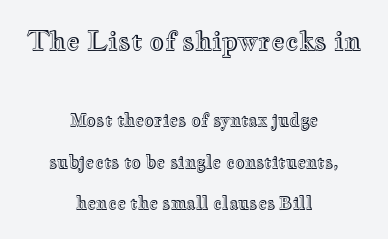
The image shows 26 px text type, upright; set centered, loose line spacing (2.46x), normal letter spacing, not underlined; the first (top) block is 1.53x larger.
